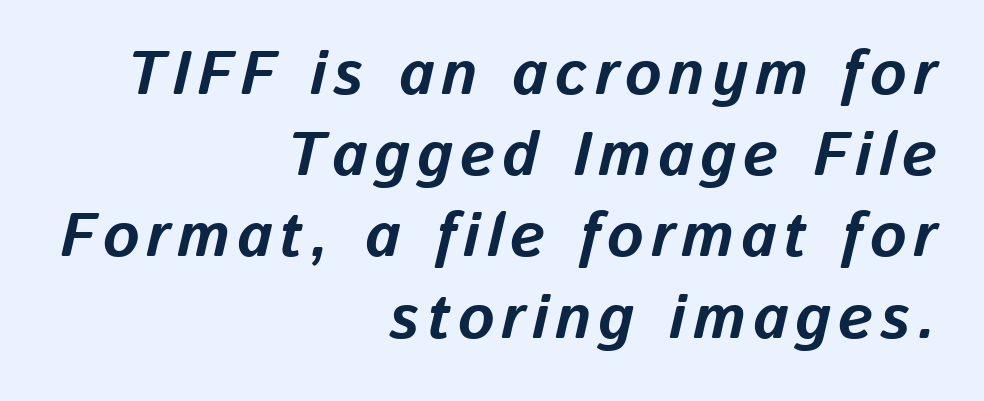
The image shows 62 px bold type, italic (leaning right); set right-aligned, normal line spacing (1.31x), not underlined; low stroke contrast and a medium x-height.
